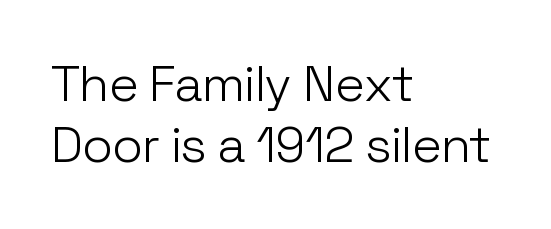
Q: Is the text bold? A: No.
Q: Is the text italic (slanted)? A: No, it is upright.
Q: Is the typeface a serif or a sans-serif typeface? A: Sans-serif.
Q: Is the text underlined? A: No.
Q: How is the paragraph aligned? A: Left-aligned.
Q: Is the spacing between letters normal or unusually wide? A: Normal.
Q: Width (condensed, normal, or wide)? A: Normal.
Q: Stroke contrast? A: Low.
Q: x-height? A: Medium.
Q: Monospaced? A: No.
